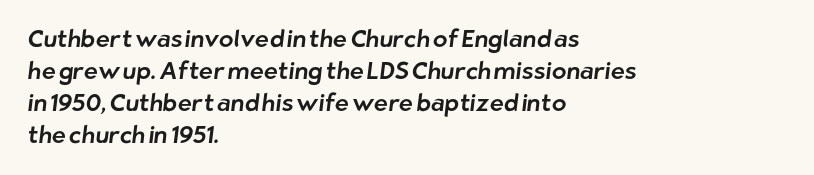
{"underline": "no", "align": "left", "line_spacing": "normal", "line_spacing_ratio": 1.33, "letter_spacing": "normal", "letter_spacing_em": 0.0, "glyph_px": 24}
